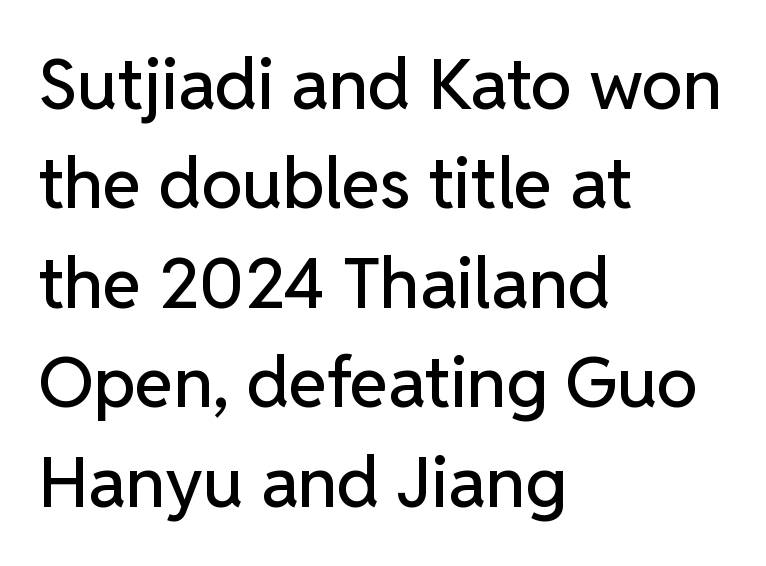
{"serif": "no", "italic": "no", "width": "normal", "stroke_contrast": "low", "x_height": "medium", "monospaced": "no", "underline": "no", "align": "left", "line_spacing": "normal", "line_spacing_ratio": 1.42, "letter_spacing": "normal", "letter_spacing_em": 0.0, "glyph_px": 70}
